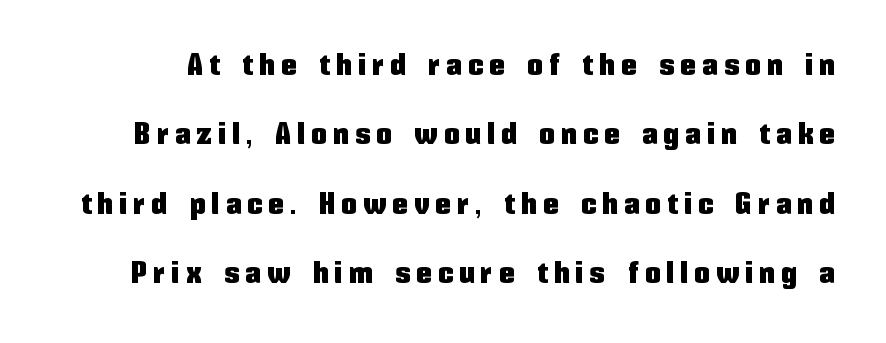
The image shows 30 px condensed sans-serif type, upright; set loose line spacing (2.31x), unusually wide letter spacing (+0.23 em), not underlined; low stroke contrast and a medium x-height.
